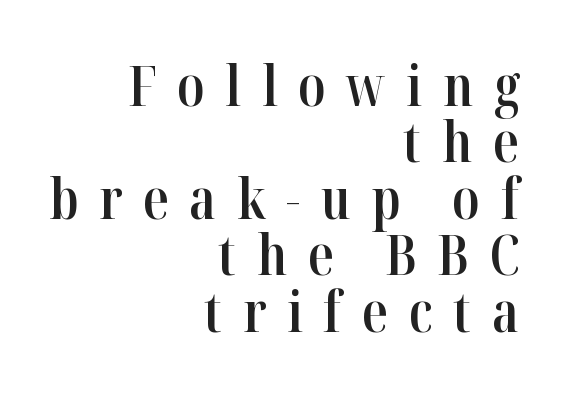
Q: Is the text bold? A: Semi-bold.
Q: Is the text italic (slanted)? A: No, it is upright.
Q: Is the typeface a serif or a sans-serif typeface? A: Serif.
Q: Is the text underlined? A: No.
Q: How is the paragraph aligned? A: Right-aligned.
Q: Is the spacing between letters normal or unusually wide? A: Unusually wide.
Q: Is the spacing between lines tight, normal or loose? A: Tight.
Q: Width (condensed, normal, or wide)? A: Condensed.
Q: Stroke contrast? A: High.
Q: x-height? A: Medium.
Q: Monospaced? A: No.
